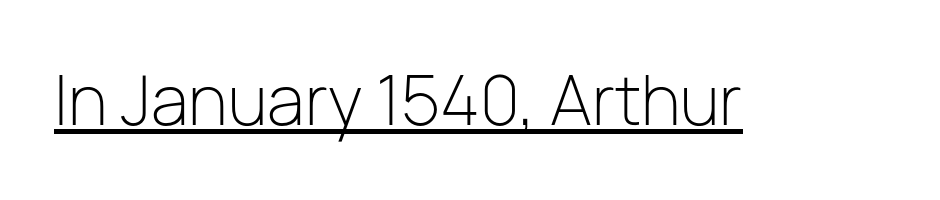
Look at the bottom of the vertical strokes: they stop flat, with no serifs. Unbolded letterforms with no extra heft. The passage shown has conventional tracking throughout. A typesetter would mark this as roman, not italic. The specimen includes a rule beneath the text block's lines.
